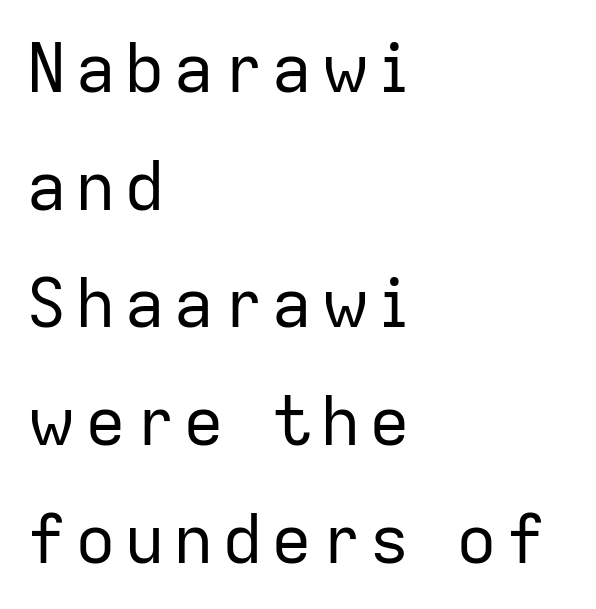
Q: Is the text bold? A: No.
Q: Is the text italic (slanted)? A: No, it is upright.
Q: Is the typeface a serif or a sans-serif typeface? A: Sans-serif.
Q: Is the text underlined? A: No.
Q: How is the paragraph aligned? A: Left-aligned.
Q: Width (condensed, normal, or wide)? A: Normal.
Q: Stroke contrast? A: Low.
Q: x-height? A: Medium.
Q: Monospaced? A: No.
